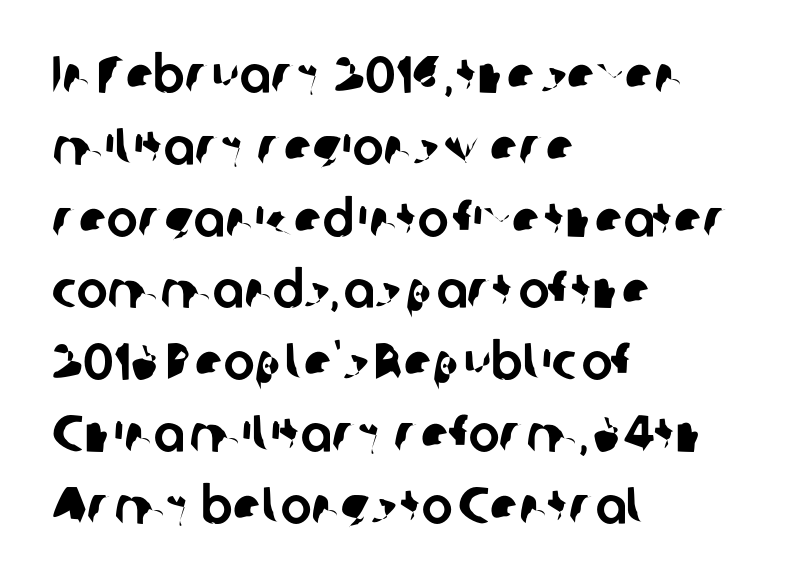
Q: Is the typeface a serif or a sans-serif typeface? A: Sans-serif.
Q: Is the text underlined? A: No.
Q: How is the paragraph aligned? A: Left-aligned.
Q: Is the spacing between letters normal or unusually wide? A: Normal.
Q: Is the spacing between lines tight, normal or loose? A: Normal.
Q: Width (condensed, normal, or wide)? A: Normal.
Q: Stroke contrast? A: Low.
Q: x-height? A: Medium.
Q: Monospaced? A: No.
